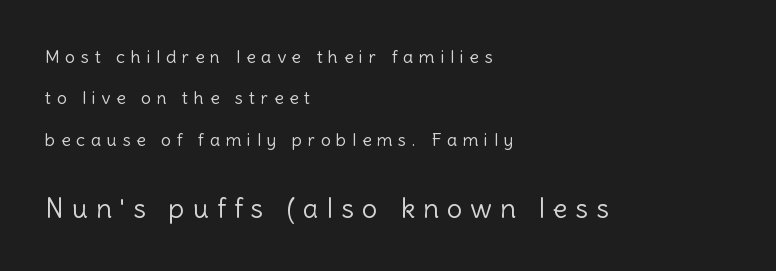
The image shows 27 px text type, upright; set left-aligned, loose line spacing (2.3x), unusually wide letter spacing (+0.31 em), not underlined; the second (bottom) block is 1.5x larger.
